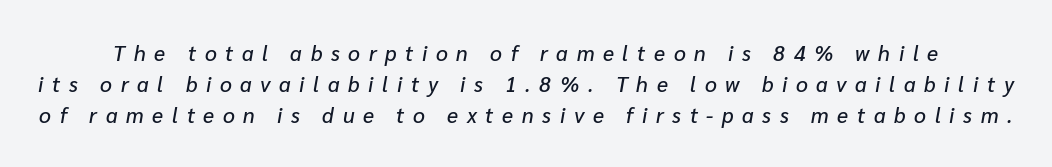
Emphasis-style slanted type is in use. Glyph-to-glyph distance is far greater than everyday printed text. The vertical gap from one line to the next is medium. Lines of text with bare space underneath.
